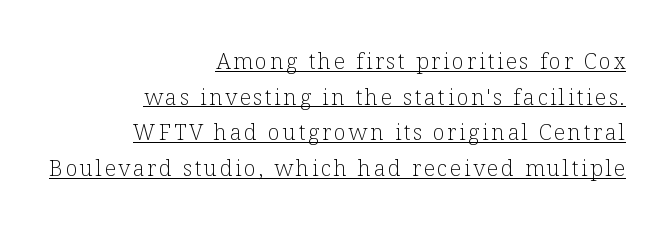
The image shows 22 px text type, upright; set right-aligned, normal line spacing (1.62x), underlined.
